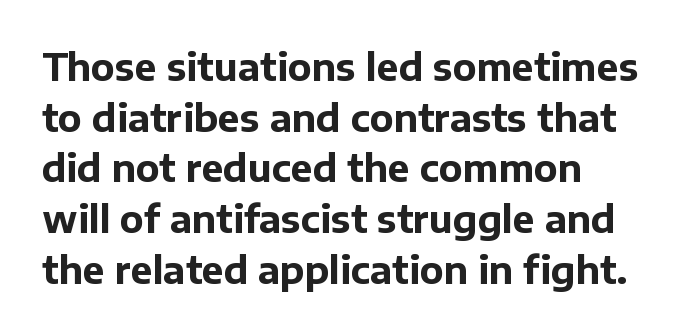
This sample has the flowing, uneven cadence of proportional lettering. A typesetter would label this face a sans. Upright lettering throughout. I'd describe the lettering as bold — thick and assertive.
